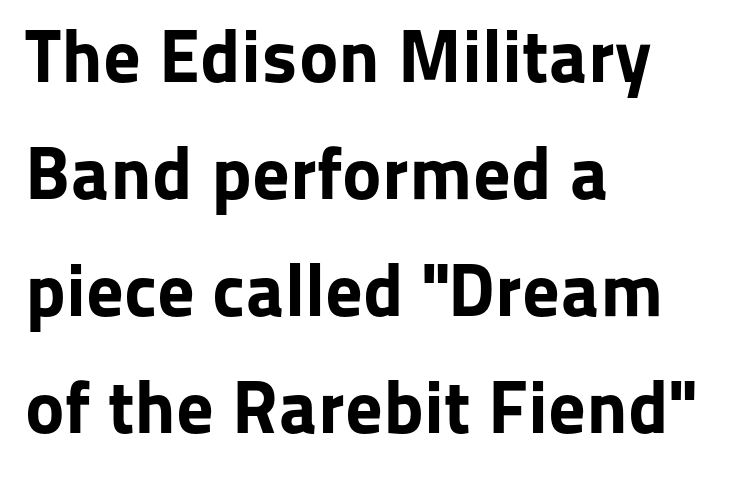
Typesetter's note: full bold, strokes at maximum text heaviness. The face used here is proportionally spaced, like ordinary book or web type. Reading down the block, your eye returns to a fixed left position each line. Honestly, the letter spacing is just normal — you wouldn't notice it.
